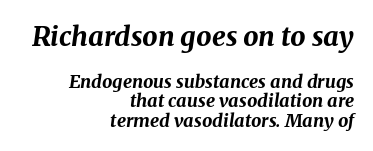
Q: Is the text bold? A: Yes.
Q: Is the text italic (slanted)? A: Yes, it leans right by about 8 degrees.
Q: Is the text underlined? A: No.
Q: How is the paragraph aligned? A: Right-aligned.
Q: Is the spacing between letters normal or unusually wide? A: Normal.
Q: Is the spacing between lines tight, normal or loose? A: Tight.
Q: Which block of text is set in a larger size, the first (top) or the second (bottom)? A: The first (top) one.
